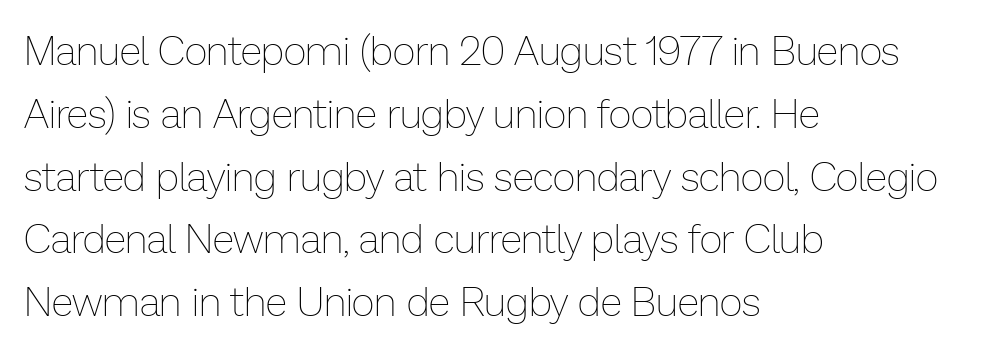
{"italic": "no", "bold": "no", "weight": "thin", "width": "normal", "stroke_contrast": "low", "x_height": "medium", "monospaced": "no", "underline": "no", "align": "left", "line_spacing": "normal", "line_spacing_ratio": 1.57, "letter_spacing": "normal", "letter_spacing_em": 0.0, "glyph_px": 40}
